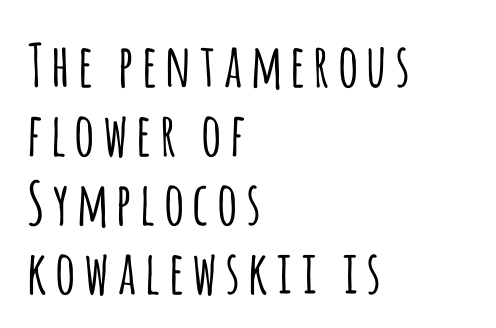
Q: Is the text italic (slanted)? A: No, it is upright.
Q: Is the typeface a serif or a sans-serif typeface? A: Sans-serif.
Q: Is the text underlined? A: No.
Q: How is the paragraph aligned? A: Left-aligned.
Q: Width (condensed, normal, or wide)? A: Condensed.
Q: Stroke contrast? A: Low.
Q: x-height? A: Large.
Q: Monospaced? A: No.
